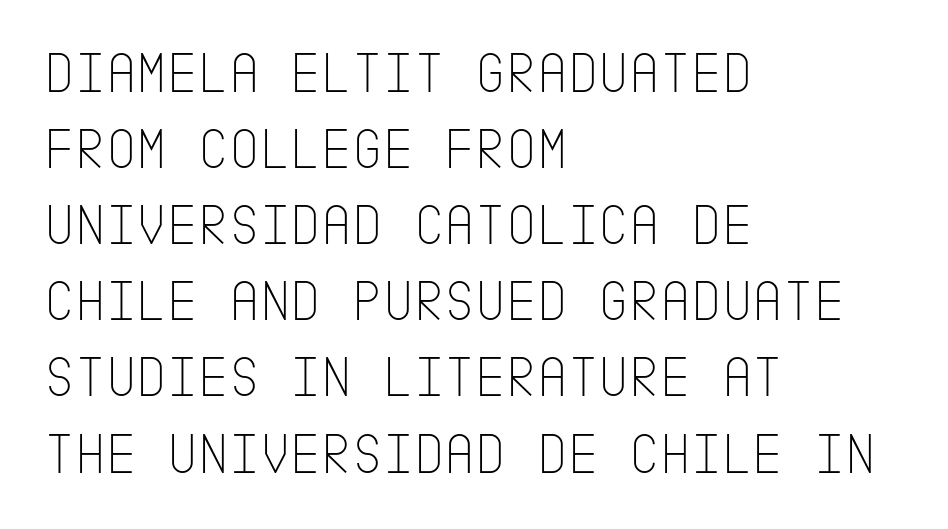
The image shows 59 px thin, condensed sans-serif type, upright; set left-aligned, normal line spacing (1.29x), normal letter spacing, not underlined; low stroke contrast and a large x-height.
